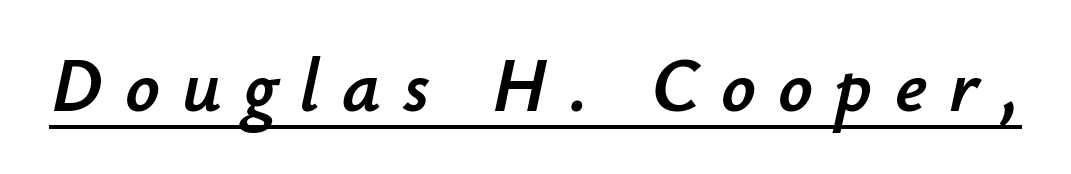
Proportional: the letters do not fall into vertical columns. This is oblique type, the kind used for emphasis or titles. Caption: expanded tracking, letters set apart. What decoration does the sample have? An underline.
